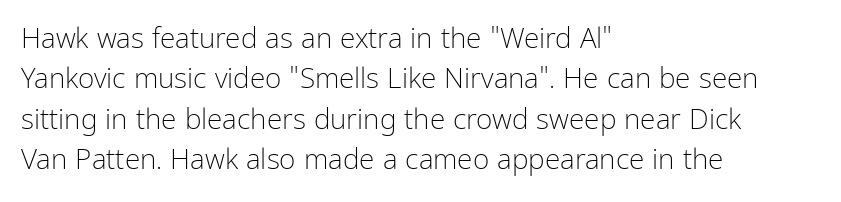
Q: Is the text bold? A: No.
Q: Is the text italic (slanted)? A: No, it is upright.
Q: Is the typeface a serif or a sans-serif typeface? A: Sans-serif.
Q: Is the text underlined? A: No.
Q: How is the paragraph aligned? A: Left-aligned.
Q: Is the spacing between letters normal or unusually wide? A: Normal.
Q: Is the spacing between lines tight, normal or loose? A: Normal.
Q: Width (condensed, normal, or wide)? A: Condensed.
Q: Stroke contrast? A: Low.
Q: x-height? A: Medium.
Q: Monospaced? A: No.
